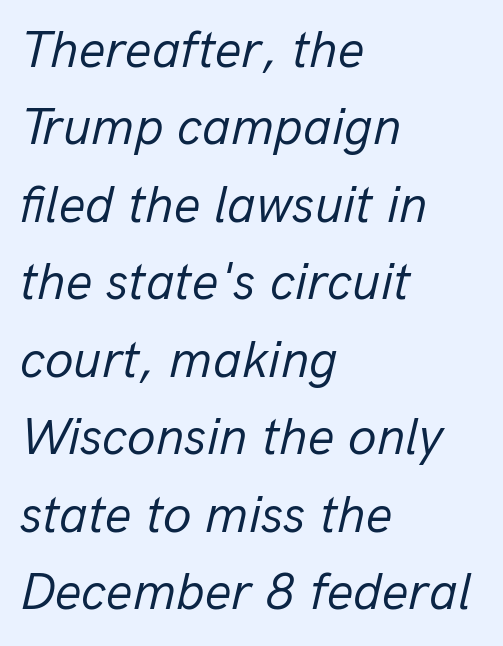
The image shows 52 px regular-weight type, italic (leaning right); set left-aligned, normal line spacing (1.49x), normal letter spacing, not underlined; low stroke contrast and a medium x-height.
